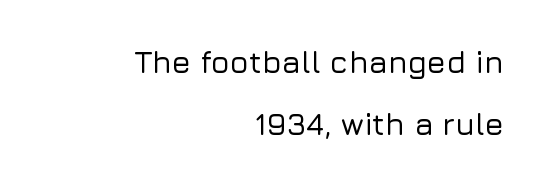
{"serif": "no", "italic": "no", "width": "normal", "stroke_contrast": "low", "x_height": "medium", "monospaced": "no", "underline": "no", "align": "right", "line_spacing": "loose", "line_spacing_ratio": 1.99, "letter_spacing": "normal", "letter_spacing_em": 0.0, "glyph_px": 31}
